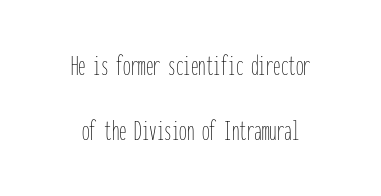
A centered setting, common on invitations and titles, is used for this passage. Descender tails drop into unmarked territory. Is there much room between lines? Yes — plenty of vertical air separates them. Spacing verdict: monospaced, one width for all characters. Is the type heavy? It reads as light-to-regular instead. It's the straight-up-and-down kind of type.
